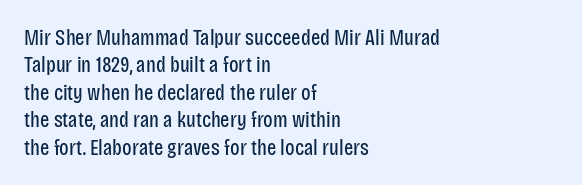
The image shows 22 px text type, upright; set left-aligned, normal line spacing (1.25x), normal letter spacing, not underlined.
